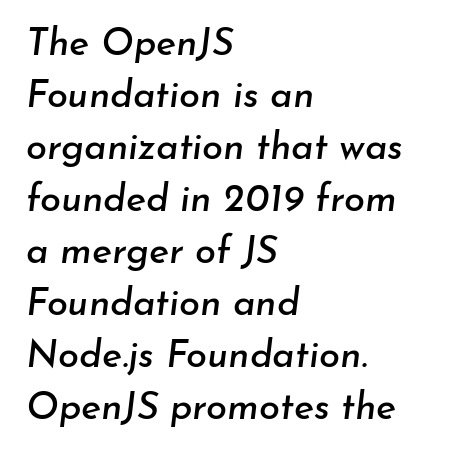
{"italic": "yes", "lean": "right", "slant_degrees": 7, "width": "normal", "stroke_contrast": "low", "x_height": "small", "monospaced": "no", "underline": "no", "align": "left", "line_spacing": "normal", "line_spacing_ratio": 1.37, "letter_spacing": "normal", "letter_spacing_em": 0.0, "glyph_px": 38}
